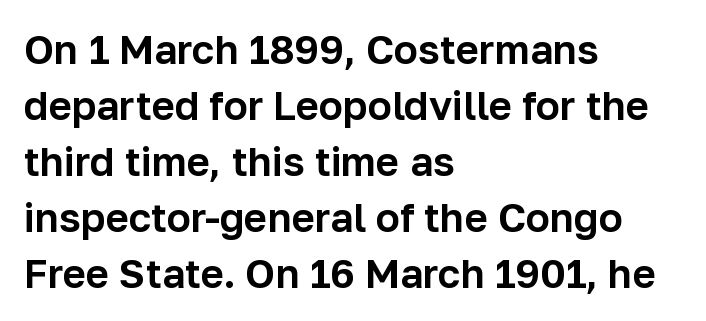
Honestly, the row spacing looks completely unremarkable. Tall strokes in this sample are plumb rather than angled. Line beginnings align vertically; line endings do not. Spacing verdict: proportional, widths tailored to each character.
